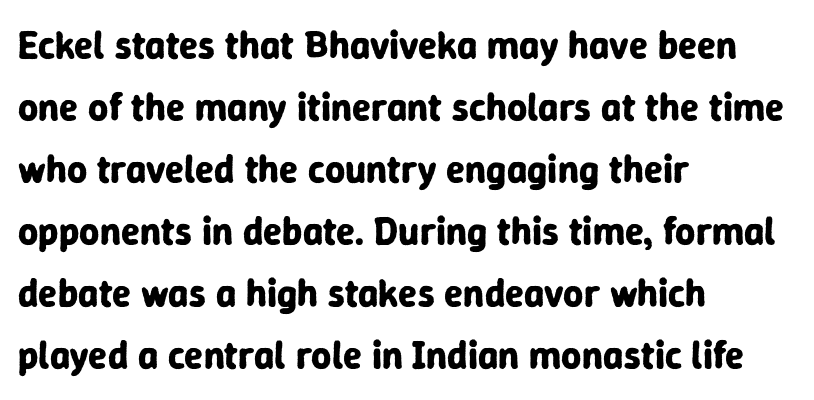
The image shows 39 px bold sans-serif type, upright; set left-aligned, normal line spacing (1.59x), normal letter spacing, not underlined; low stroke contrast and a medium x-height.
